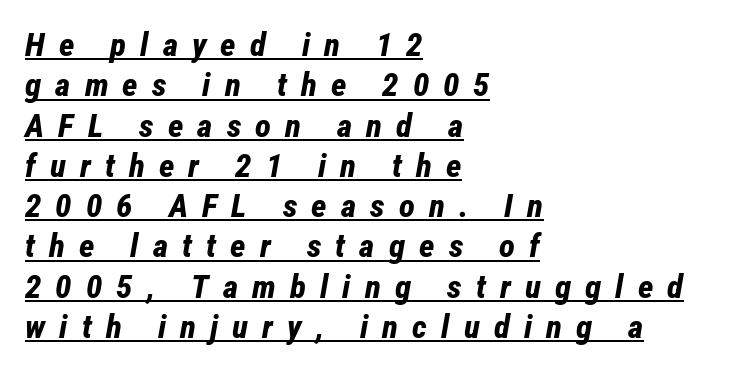
Q: Is the text bold? A: Yes.
Q: Is the text italic (slanted)? A: Yes, it leans right by about 12 degrees.
Q: Is the text underlined? A: Yes.
Q: How is the paragraph aligned? A: Left-aligned.
Q: Is the spacing between letters normal or unusually wide? A: Unusually wide.
Q: Width (condensed, normal, or wide)? A: Condensed.
Q: Stroke contrast? A: Low.
Q: x-height? A: Medium.
Q: Monospaced? A: No.
